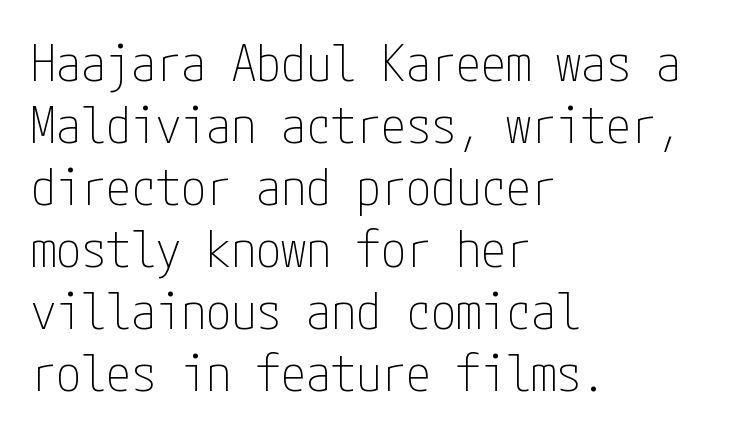
Nope, not italic — everything's standing straight. Heaviness? Minimal to ordinary, like unemphasized prose. Letter spacing: default. The font family rendered here belongs to the sans-serif group. Notice how the passage keeps a crisp vertical edge on the left only. Just letters on the line, the space beneath them empty.
